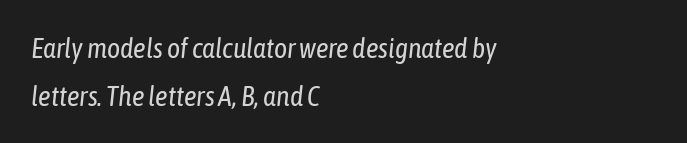
Q: Is the text bold? A: No.
Q: Is the text italic (slanted)? A: Yes, it leans right by about 6 degrees.
Q: Is the text underlined? A: No.
Q: How is the paragraph aligned? A: Left-aligned.
Q: Is the spacing between letters normal or unusually wide? A: Normal.
Q: Is the spacing between lines tight, normal or loose? A: Normal.
Q: Width (condensed, normal, or wide)? A: Condensed.
Q: Stroke contrast? A: Low.
Q: x-height? A: Medium.
Q: Monospaced? A: No.
